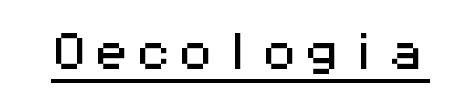
{"serif": "no", "italic": "no", "width": "wide", "stroke_contrast": "medium", "x_height": "medium", "monospaced": "yes", "underline": "yes", "letter_spacing": "normal", "letter_spacing_em": 0.0, "glyph_px": 42}
